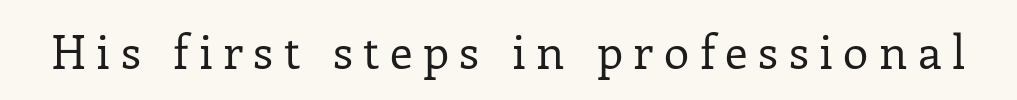
Serifs: yes, visible at the terminals of the letterforms. Each word looks stretched out because of the extra space between its letters. The strip under each line holds only bare page. Vertical strokes here are truly vertical. A typesetter would call this proportional, since set widths differ per character.
